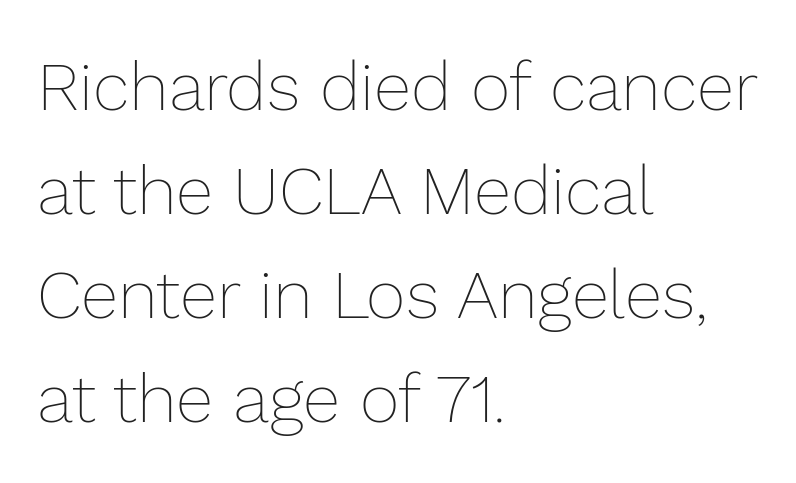
{"italic": "no", "bold": "no", "weight": "thin", "width": "normal", "stroke_contrast": "low", "x_height": "medium", "monospaced": "no", "underline": "no", "align": "left", "line_spacing": "normal", "line_spacing_ratio": 1.53, "letter_spacing": "normal", "letter_spacing_em": 0.0, "glyph_px": 68}
